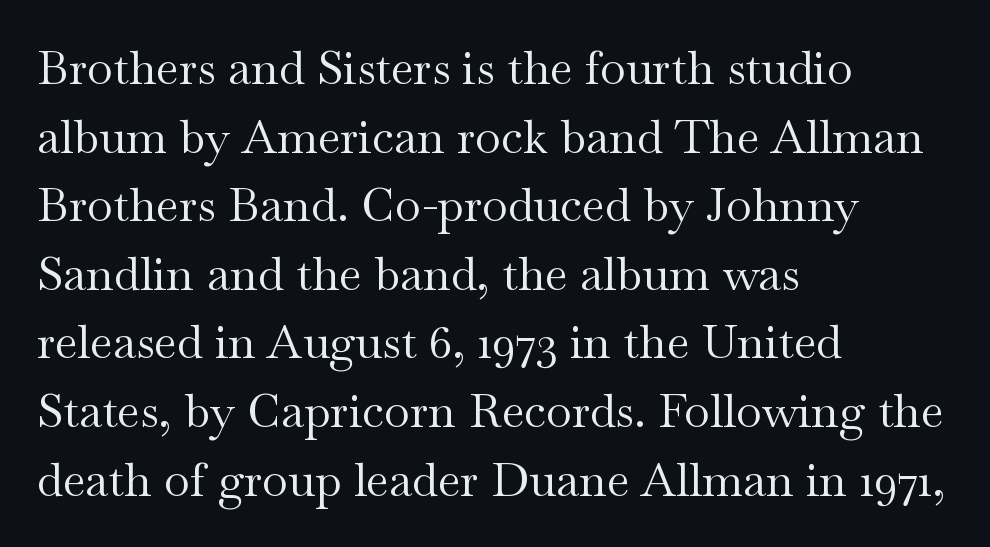
What stands out about the letter spacing? Nothing — it is the standard amount. The passage shown is typed in a proportional face where columns would drift. Vertical strokes here are truly vertical. The font sits on the lighter half of the weight spectrum, regular included. Which margin do the lines hug? The left one — the right edge is uneven. Regarding leading, the lines here are spaced in the standard way.
